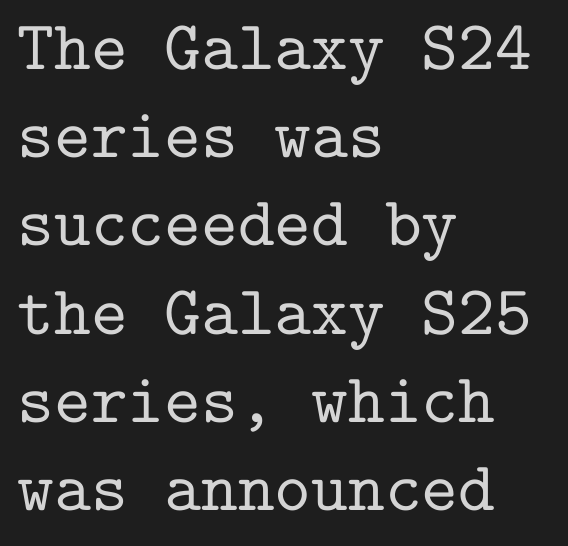
This sample is left-justified, so line endings fall wherever the words run out. Small tapered or slab feet sit at the stroke ends, so this counts as serif. Nobody touched the tracking dial on this one. Only glyphs here, with clear space below each row. Posture: upright roman. Every character here occupies the same horizontal width, giving the sample a typewriter-like rhythm.
